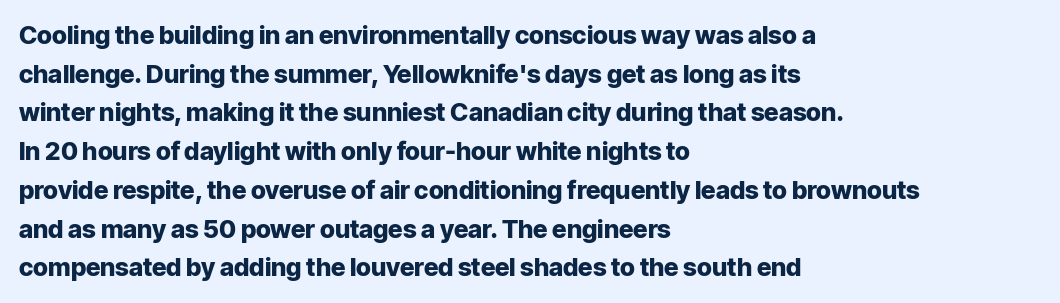
Lines of text with bare space underneath. Default kerning and tracking; the words read as compact shapes. Typeset ragged right — the left edge is the straight one. Regarding leading, the lines here are spaced in the standard way. Every stem runs plumb, perpendicular to the baseline.
